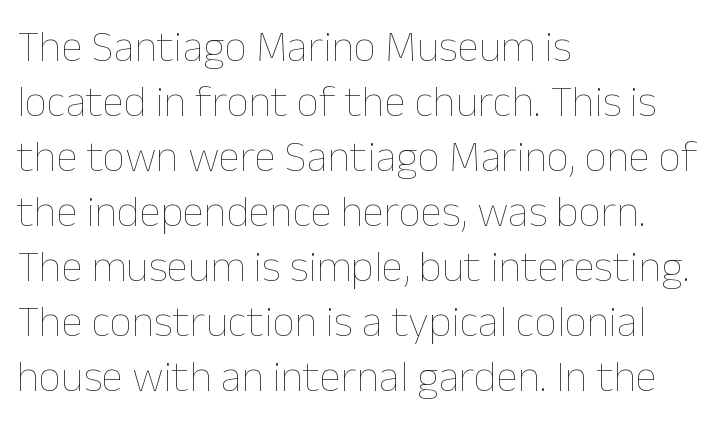
Honestly, the row spacing looks completely unremarkable. The font sits on the lighter half of the weight spectrum, regular included. Upright lettering throughout. The letters advance in unequal steps, a hallmark of proportional type.
